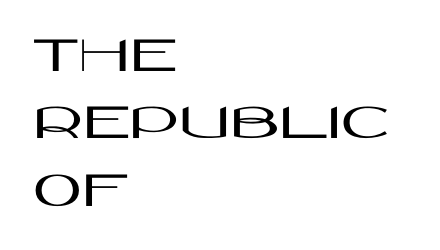
The image shows 53 px wide sans-serif type, upright; set left-aligned, normal line spacing (1.27x), normal letter spacing, not underlined; high stroke contrast and a large x-height.
